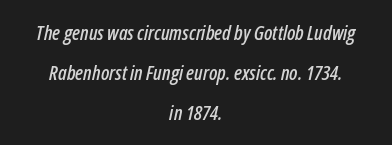
Q: Is the text italic (slanted)? A: Yes, it leans right by about 12 degrees.
Q: Is the text underlined? A: No.
Q: How is the paragraph aligned? A: Centered.
Q: Is the spacing between letters normal or unusually wide? A: Normal.
Q: Is the spacing between lines tight, normal or loose? A: Loose.
